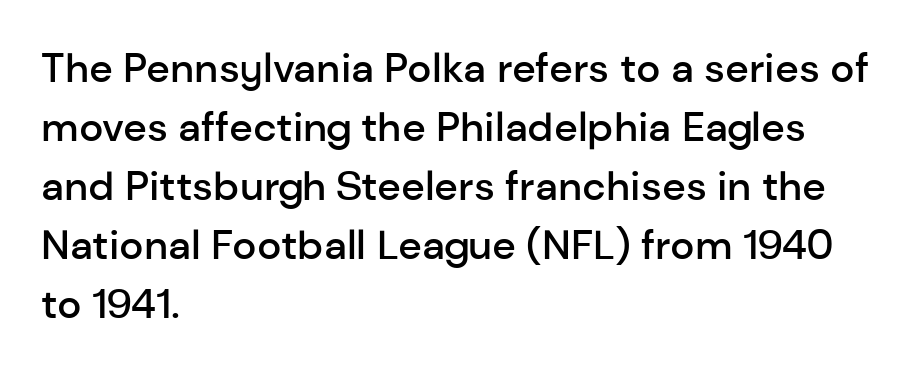
Q: Is the text bold? A: Semi-bold.
Q: Is the text italic (slanted)? A: No, it is upright.
Q: Is the typeface a serif or a sans-serif typeface? A: Sans-serif.
Q: Is the text underlined? A: No.
Q: How is the paragraph aligned? A: Left-aligned.
Q: Is the spacing between letters normal or unusually wide? A: Normal.
Q: Is the spacing between lines tight, normal or loose? A: Normal.
Q: Width (condensed, normal, or wide)? A: Normal.
Q: Stroke contrast? A: Low.
Q: x-height? A: Medium.
Q: Monospaced? A: No.
